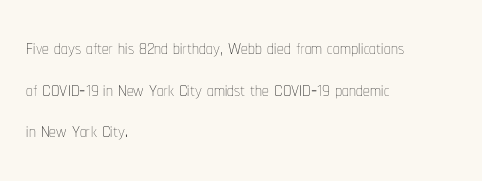
{"italic": "no", "bold": "no", "underline": "no", "align": "left", "line_spacing": "normal", "line_spacing_ratio": 1.54, "letter_spacing": "normal", "letter_spacing_em": 0.0, "glyph_px": 27}
